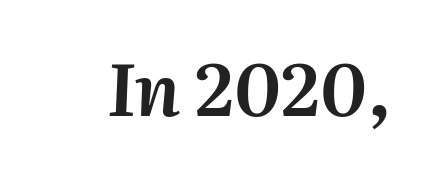
Bare-footed words on every line. This rendering leaves character spacing at its baseline value. The whole block is typeset with a tilt. Think of a printed novel: that variable character pitch is what you see here.
